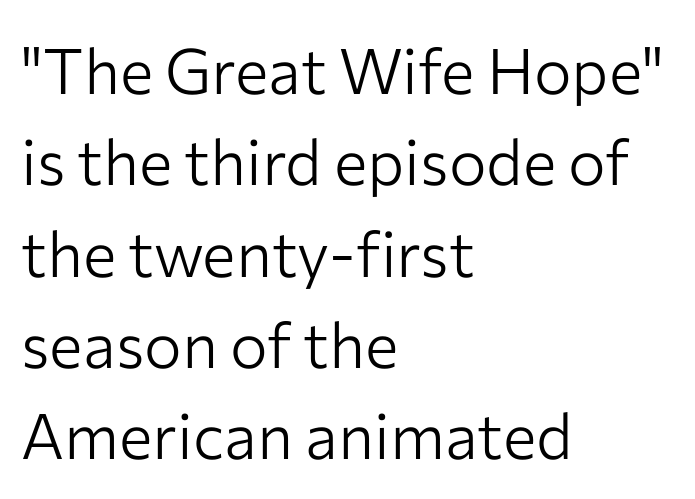
Notice how the passage keeps a crisp vertical edge on the left only. Bare-footed words on every line. Successive baselines arrive at the customary interval. Each letter keeps its own natural width here, so spacing adapts to shape. Here the glyphs are tracked normally, forming tight word shapes.
